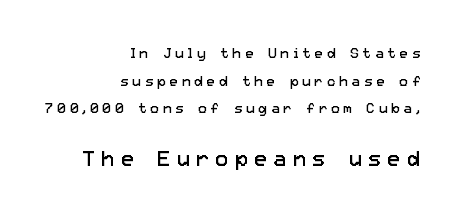
The image shows 22 px text type, upright; set right-aligned, loose line spacing (1.97x), unusually wide letter spacing (+0.28 em), not underlined; the second (bottom) block is 1.57x larger.
